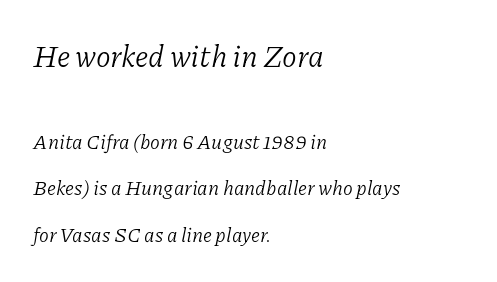
The passage shown is typed in a proportional face where columns would drift. A typesetter would label this face a serif. Loosely led — the rows are spread out. Descender tails drop into unmarked territory. A typesetter would call this zero additional tracking. The typography opts for an oblique posture over an upright one.
